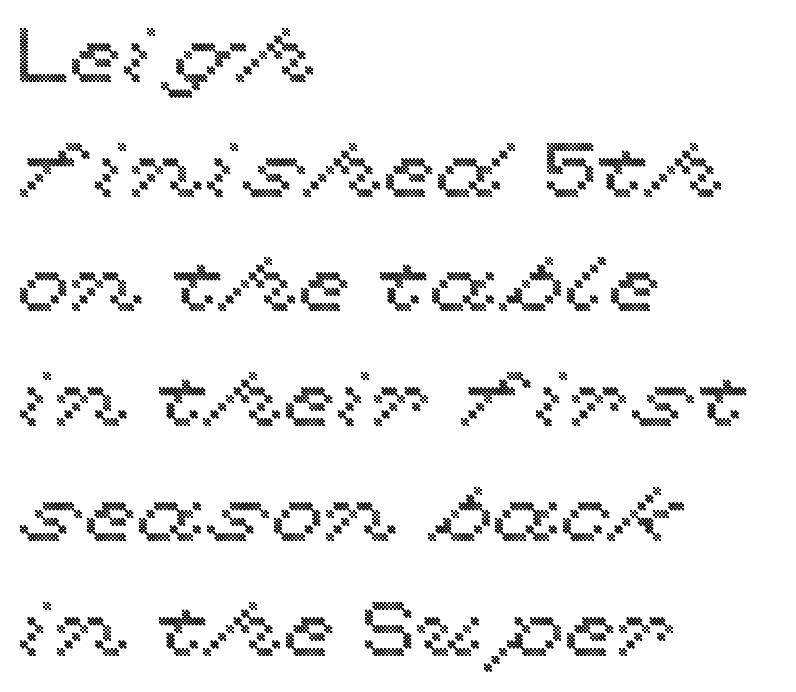
{"width": "wide", "x_height": "medium", "monospaced": "no", "underline": "no", "align": "left", "line_spacing": "normal", "line_spacing_ratio": 1.49, "letter_spacing": "normal", "letter_spacing_em": 0.0, "glyph_px": 77}
